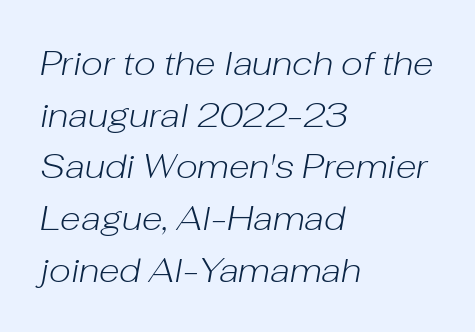
The image shows 34 px light type, italic (leaning right); set left-aligned, normal line spacing (1.52x), normal letter spacing, not underlined; low stroke contrast and a medium x-height.
